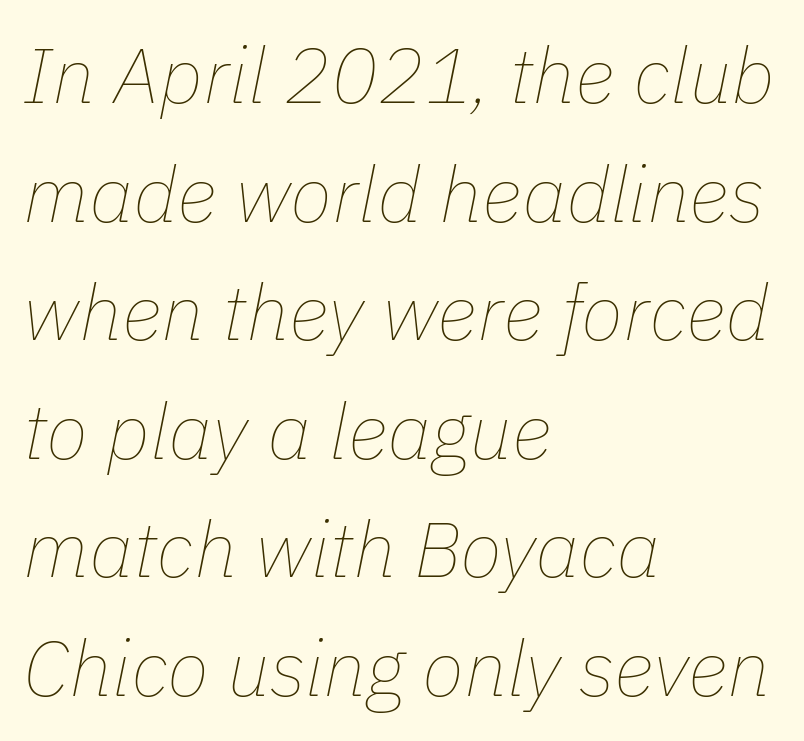
{"italic": "yes", "lean": "right", "slant_degrees": 11, "bold": "no", "weight": "thin", "width": "normal", "stroke_contrast": "low", "x_height": "medium", "monospaced": "no", "underline": "no", "align": "left", "line_spacing": "normal", "line_spacing_ratio": 1.52, "letter_spacing": "normal", "letter_spacing_em": 0.0, "glyph_px": 78}
